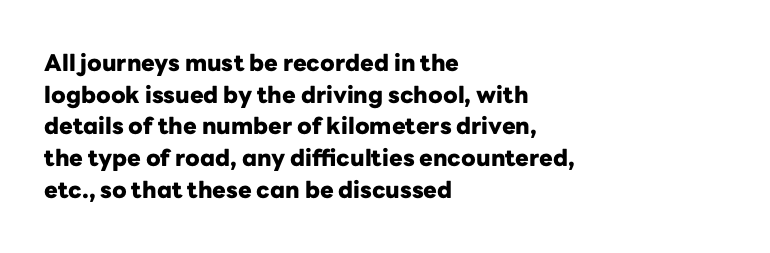
The image shows 23 px bold type, upright; set left-aligned, normal line spacing (1.38x), normal letter spacing, not underlined.
